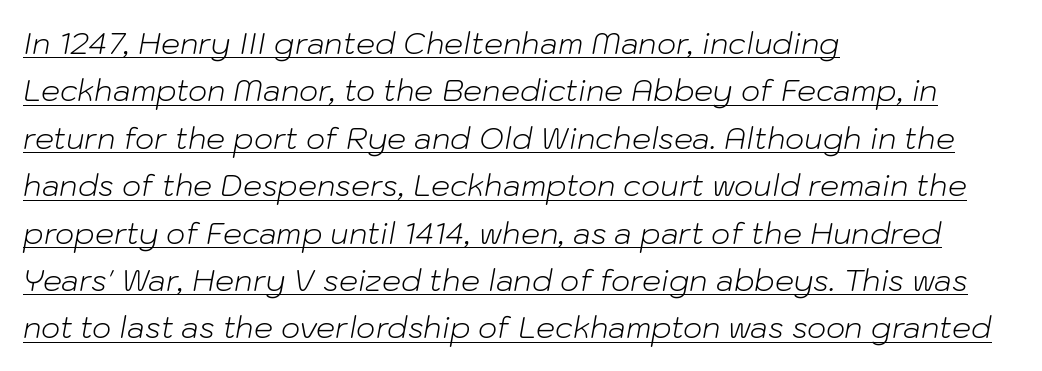
How are the letters spaced? Ordinarily, with no added tracking. The space between consecutive lines is moderate. Letters have the restrained weight of plain body copy at most. The words here are underlined.
